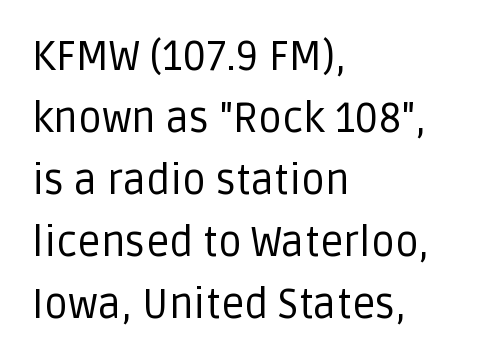
Check where the strokes stop: nothing finishes them off — pure sans. Quick note: not italic, upright. These lines are rendered in a variable-pitch font. Teacher's note: observe the even left margin — that is flush-left alignment. The strokes carry an ordinary text weight at most. Decoration check: the copy has no underline.
